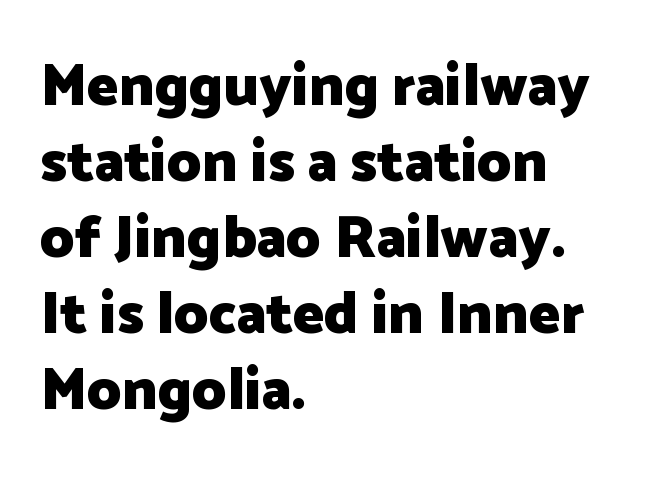
The image shows 59 px heavy sans-serif type, upright; set left-aligned, normal line spacing (1.29x), normal letter spacing, not underlined; low stroke contrast and a medium x-height.
